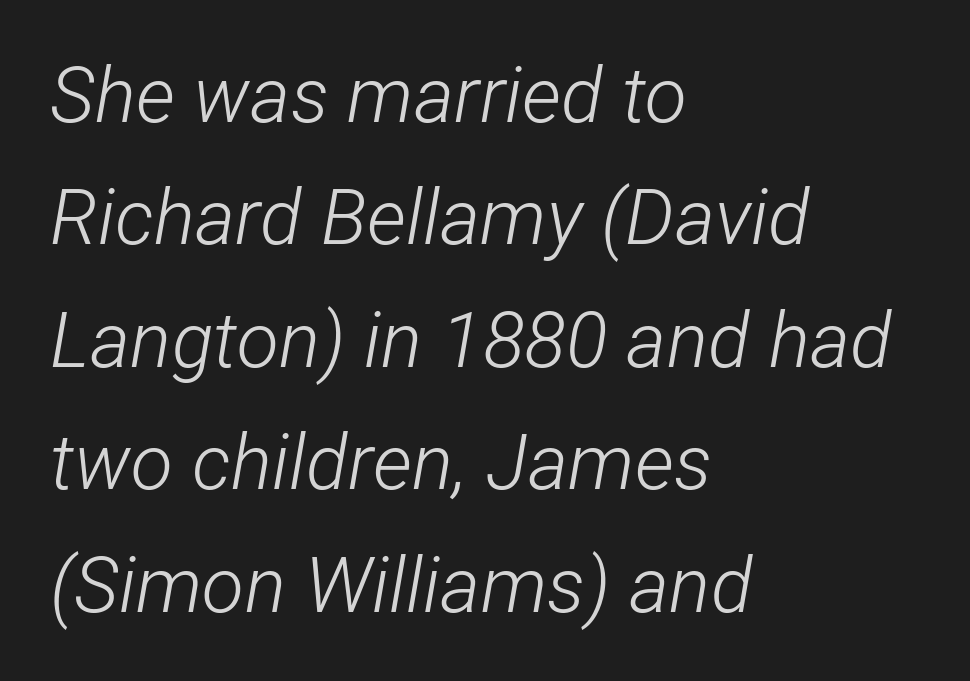
The gap between lines stays unmarked. Here the designer chose a conventional face with non-uniform glyph widths. Vertically, the passage feels balanced, rows spaced as you'd expect. The axis of the letterforms is tilted away from vertical. Horizontal alignment here is leftward, the default for most running prose.
